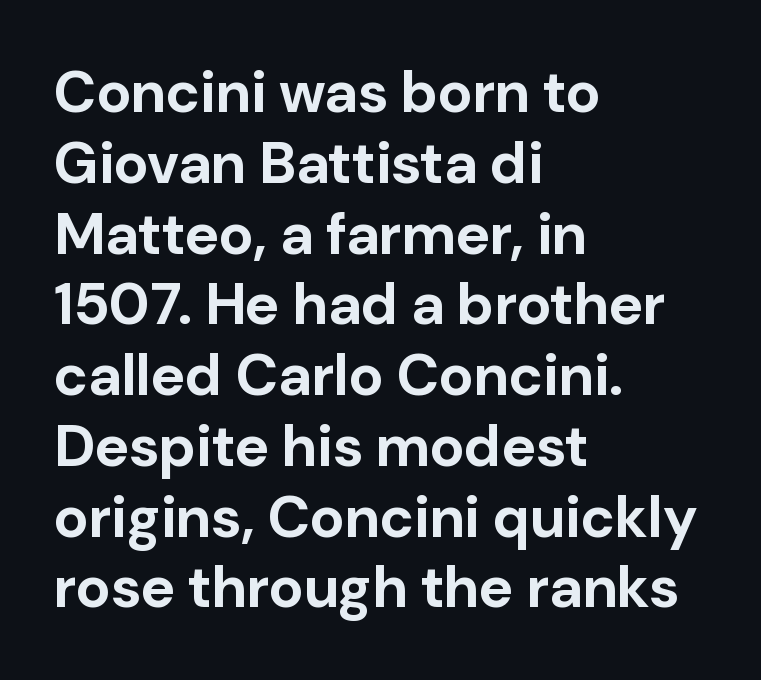
The image shows 58 px bold sans-serif type, upright; set left-aligned, line spacing 1.22x, normal letter spacing, not underlined; low stroke contrast and a medium x-height.
